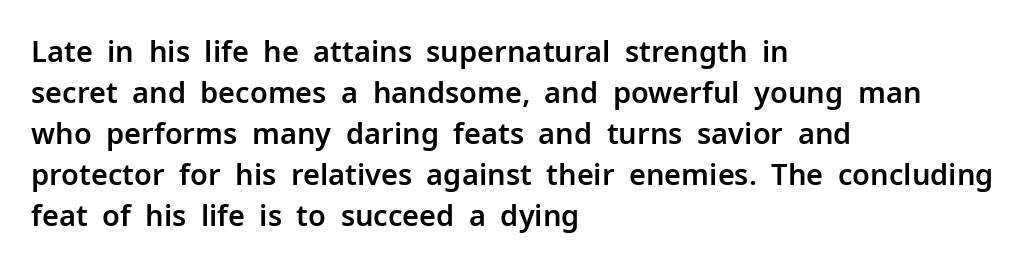
The image shows 29 px sans-serif type, upright; set left-aligned, normal line spacing (1.41x), normal letter spacing, not underlined; low stroke contrast and a medium x-height.
